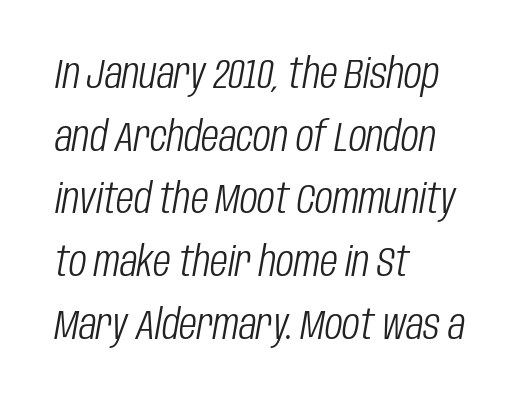
{"italic": "yes", "lean": "right", "slant_degrees": 10, "bold": "no", "weight": "light", "width": "condensed", "stroke_contrast": "low", "x_height": "large", "monospaced": "no", "underline": "no", "align": "left", "line_spacing": "normal", "line_spacing_ratio": 1.53, "letter_spacing": "normal", "letter_spacing_em": 0.0, "glyph_px": 41}
